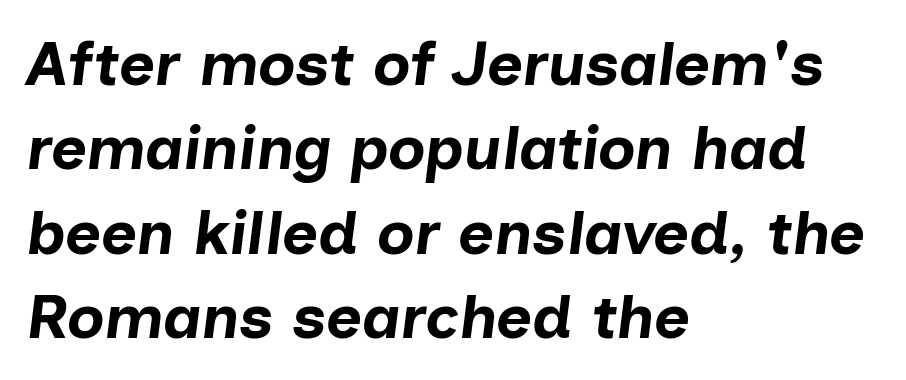
The image shows 62 px bold type, italic (leaning right); set left-aligned, normal line spacing (1.36x), normal letter spacing, not underlined; low stroke contrast and a medium x-height.
